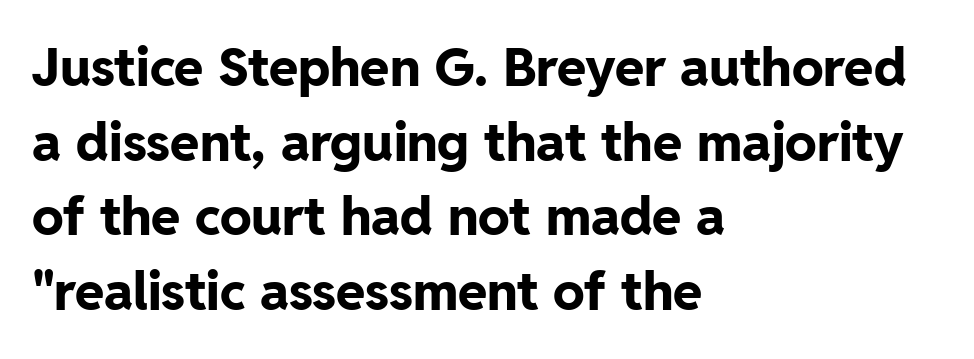
The passage shown has conventional tracking throughout. The letters carry no serifs — their stems end cleanly without finishing strokes. A normal amount of white space separates one row of letters from the next. Notice how the stems are strictly vertical — no italics here. The strokes are fattened all the way to bold. Check the space under the baseline: it is left empty.
